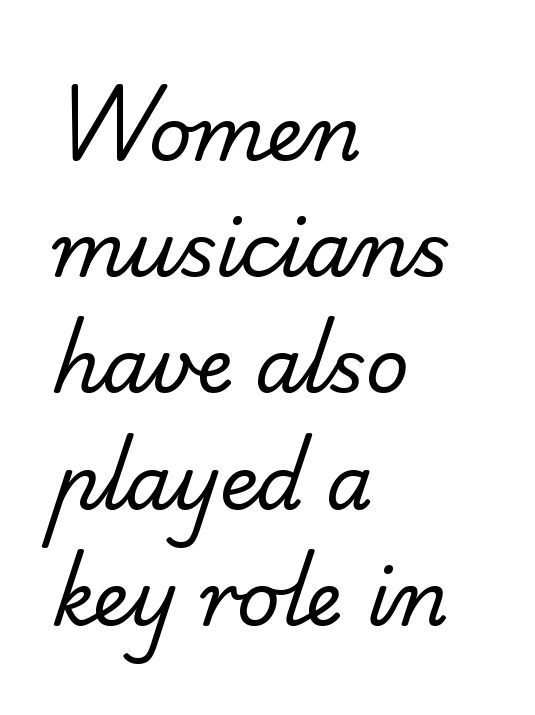
The image shows 75 px regular-weight sans-serif type; set left-aligned, normal line spacing (1.55x), normal letter spacing, not underlined; low stroke contrast and a small x-height.
